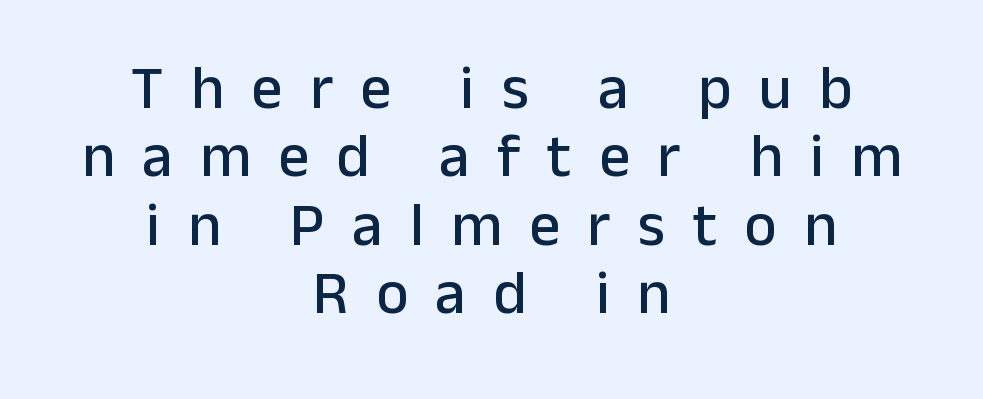
Q: Is the text italic (slanted)? A: No, it is upright.
Q: Is the typeface a serif or a sans-serif typeface? A: Sans-serif.
Q: Is the text underlined? A: No.
Q: How is the paragraph aligned? A: Centered.
Q: Is the spacing between letters normal or unusually wide? A: Unusually wide.
Q: Is the spacing between lines tight, normal or loose? A: Tight.
Q: Width (condensed, normal, or wide)? A: Normal.
Q: Stroke contrast? A: Low.
Q: x-height? A: Medium.
Q: Monospaced? A: No.
